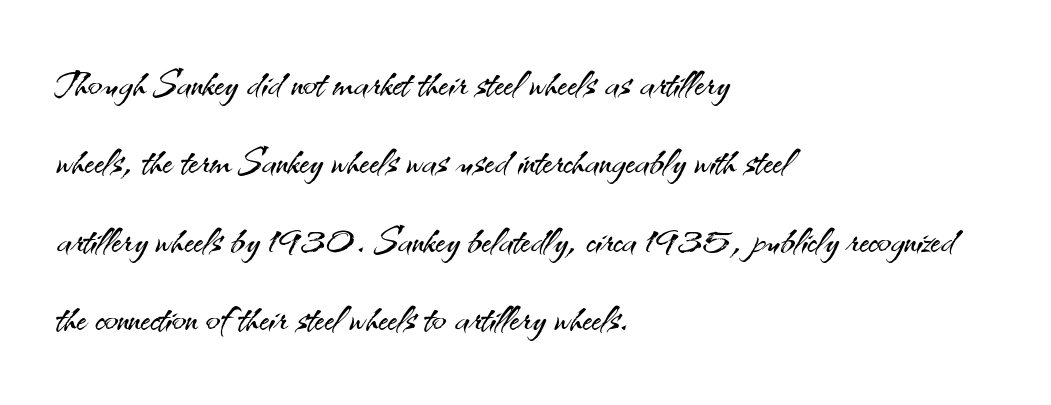
Q: Is the text bold? A: No.
Q: Is the text italic (slanted)? A: Yes.
Q: Is the typeface a serif or a sans-serif typeface? A: Sans-serif.
Q: Is the text underlined? A: No.
Q: How is the paragraph aligned? A: Left-aligned.
Q: Is the spacing between letters normal or unusually wide? A: Normal.
Q: Is the spacing between lines tight, normal or loose? A: Normal.
Q: Width (condensed, normal, or wide)? A: Normal.
Q: Stroke contrast? A: Medium.
Q: x-height? A: Small.
Q: Monospaced? A: No.
